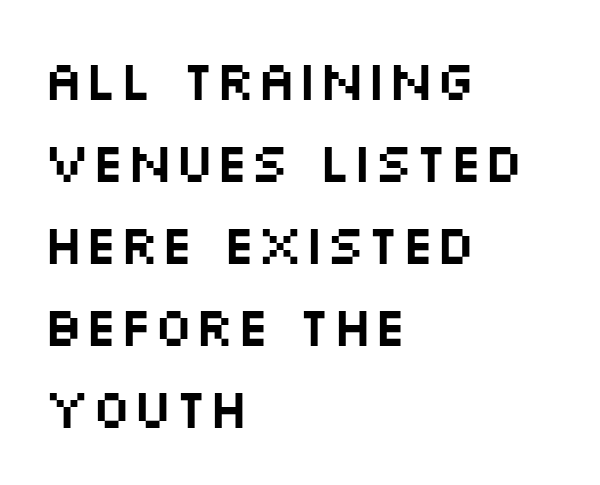
Q: Is the text italic (slanted)? A: No, it is upright.
Q: Is the typeface a serif or a sans-serif typeface? A: Sans-serif.
Q: Is the text underlined? A: No.
Q: How is the paragraph aligned? A: Left-aligned.
Q: Is the spacing between letters normal or unusually wide? A: Normal.
Q: Is the spacing between lines tight, normal or loose? A: Normal.
Q: Width (condensed, normal, or wide)? A: Wide.
Q: Stroke contrast? A: Medium.
Q: x-height? A: Large.
Q: Monospaced? A: No.
